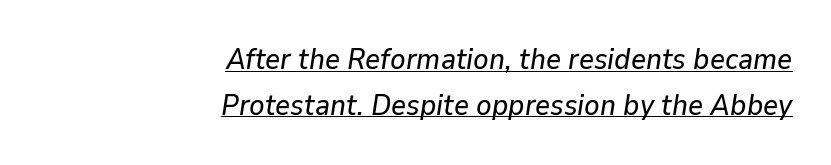
Leftover space on each line is placed entirely before the opening word. Is this a fixed-width face? No — the glyphs have proportional, varying widths. One glance says typical: line gaps are just what's usual. Like a heading marked for emphasis, these lines bear an underscore.
